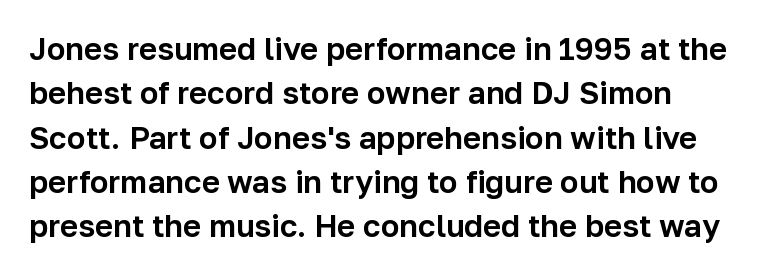
The image shows 31 px sans-serif type, upright; set normal line spacing (1.43x), normal letter spacing, not underlined; low stroke contrast and a medium x-height.
